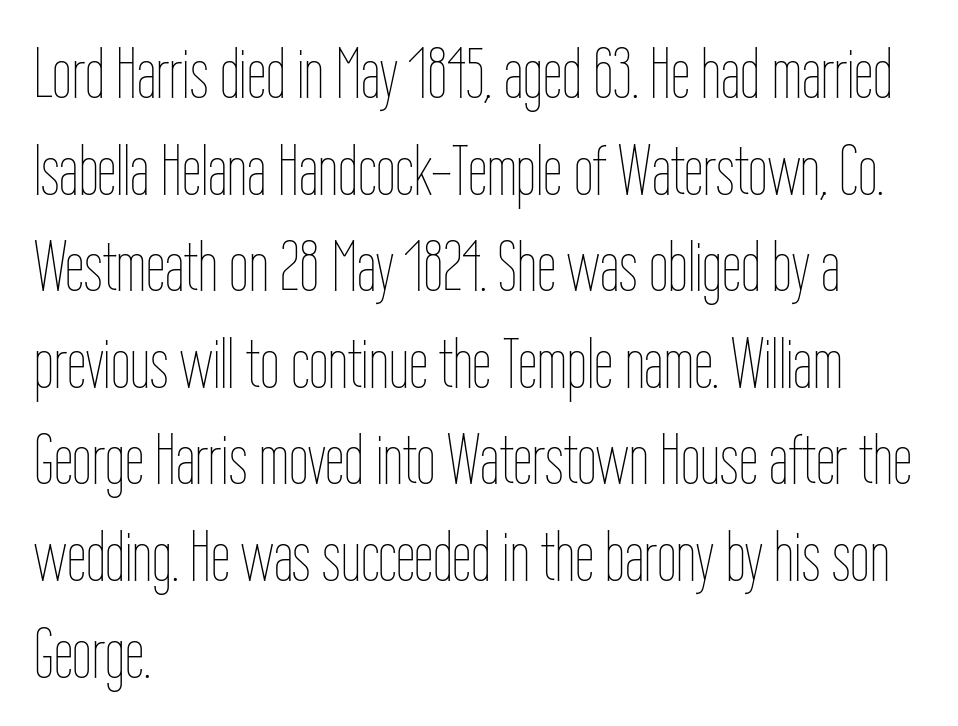
Q: Is the text bold? A: No.
Q: Is the text italic (slanted)? A: No, it is upright.
Q: Is the text underlined? A: No.
Q: How is the paragraph aligned? A: Left-aligned.
Q: Is the spacing between letters normal or unusually wide? A: Normal.
Q: Is the spacing between lines tight, normal or loose? A: Normal.
Q: Width (condensed, normal, or wide)? A: Condensed.
Q: Stroke contrast? A: Low.
Q: x-height? A: Medium.
Q: Monospaced? A: No.
